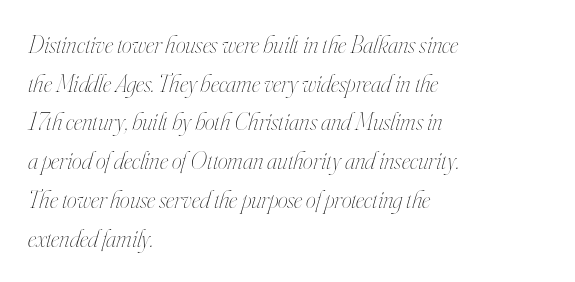
A bare baseline throughout the passage. Weight: regular or lighter. The glyphs look as if they've been sheared to an angle. Observe the ordinary spacing: letters are neighbours, not strangers. The rows are spaced the way most documents space them.
